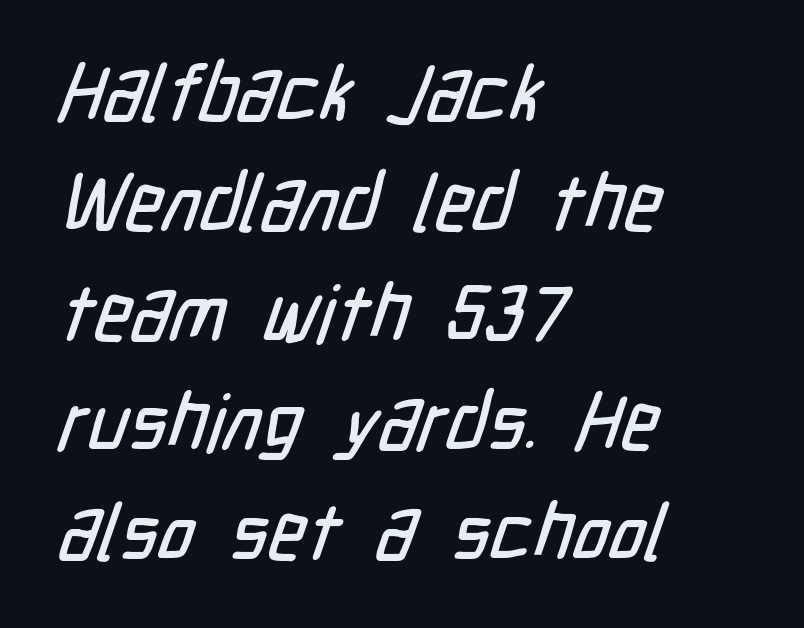
Interline gaps are of average width in this sample. Does the type have serifs? No, each stem ends abruptly. The rendering uses natural spacing where letterforms have individual widths. Which margin do the lines hug? The left one — the right edge is uneven. The glyphs are unaccompanied by any horizontal stroke below them.
